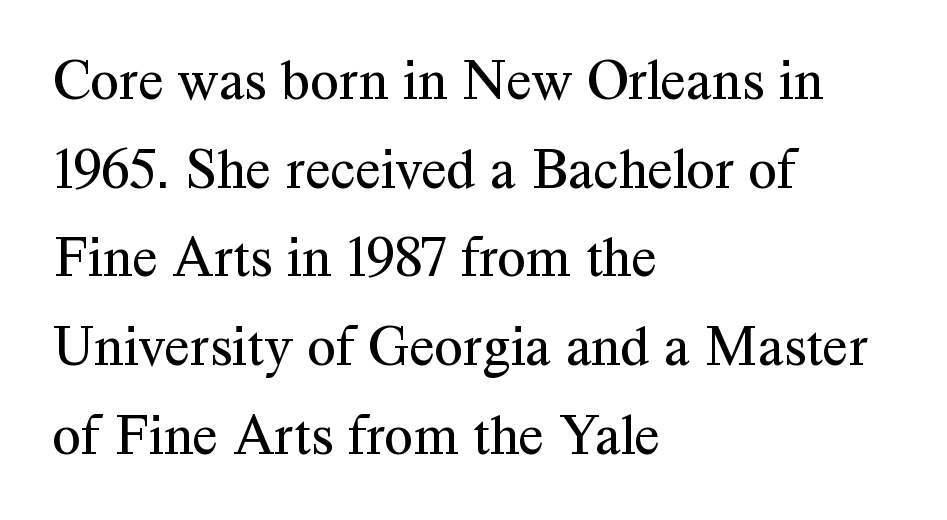
The font sits on the lighter half of the weight spectrum, regular included. The rows are spaced the way most documents space them. The typography opts for an upright posture over an oblique one. Short and long lines alike share a common starting point at left. Examine the stroke ends and you'll spot serifs.
